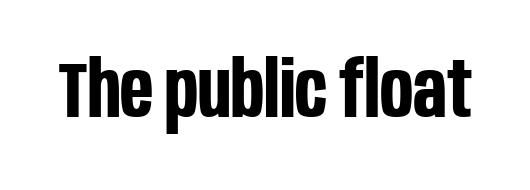
The glyphs have the mass of a bold cut. In terms of letterform style, serifs are entirely absent. No extra tracking has been applied to these lines. No italicization has been applied; the sample stays upright. Think of a printed novel: that variable character pitch is what you see here.
